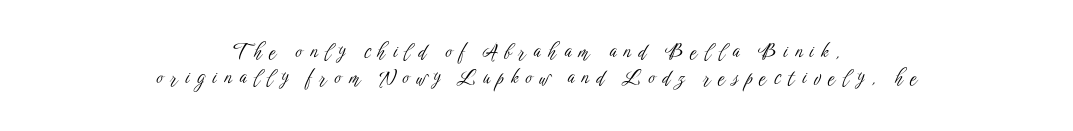
{"bold": "no", "underline": "no", "align": "center", "line_spacing": "normal", "line_spacing_ratio": 1.32, "letter_spacing": "wide", "letter_spacing_em": 0.38, "glyph_px": 20}
